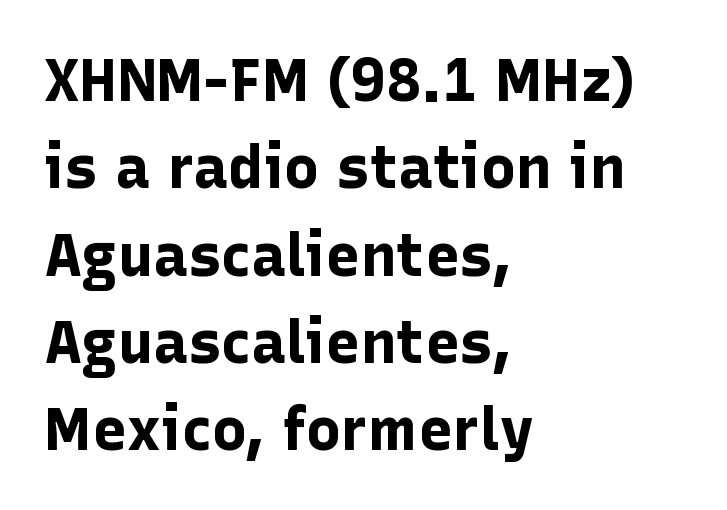
The type is set solid horizontally, with unmodified tracking. The baseline area is clear. Vertical spacing — default. You could not count columns in this text — the font is proportionally spaced. In terms of posture, this sample is upright. Is this a sans? Yes — the strokes have no serifs.
